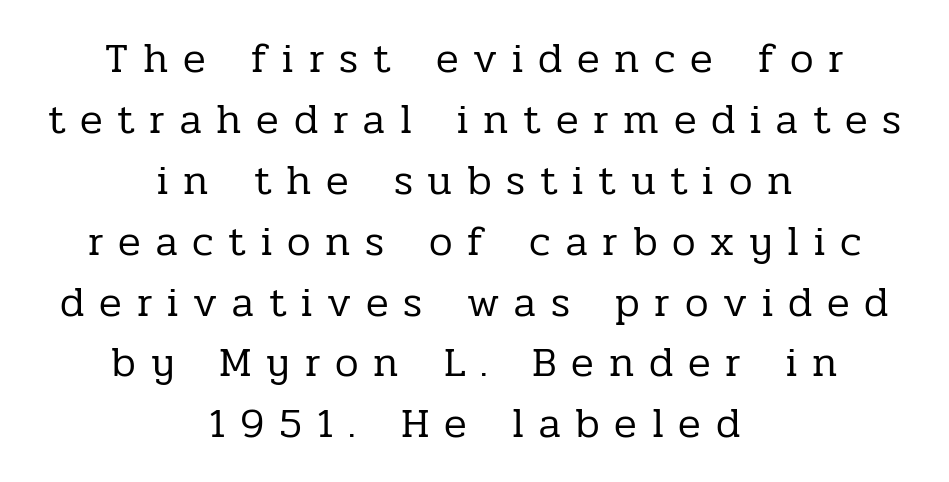
{"serif": "yes", "italic": "no", "bold": "no", "weight": "regular", "width": "normal", "stroke_contrast": "low", "x_height": "medium", "monospaced": "no", "underline": "no", "align": "center", "line_spacing": "normal", "line_spacing_ratio": 1.45, "letter_spacing": "wide", "letter_spacing_em": 0.35, "glyph_px": 42}
